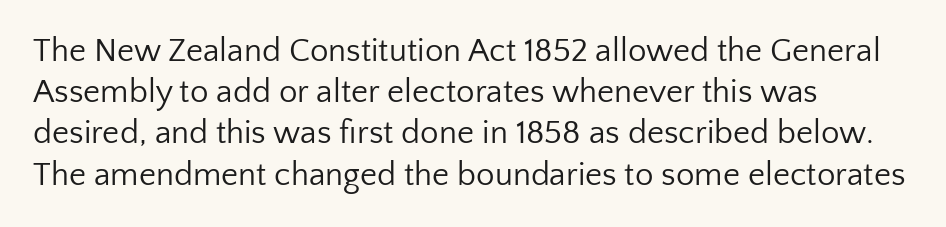
{"serif": "no", "italic": "no", "bold": "no", "weight": "regular", "width": "normal", "stroke_contrast": "low", "x_height": "medium", "monospaced": "no", "underline": "no", "align": "left", "line_spacing": "normal", "line_spacing_ratio": 1.25, "letter_spacing": "normal", "letter_spacing_em": 0.0, "glyph_px": 33}
